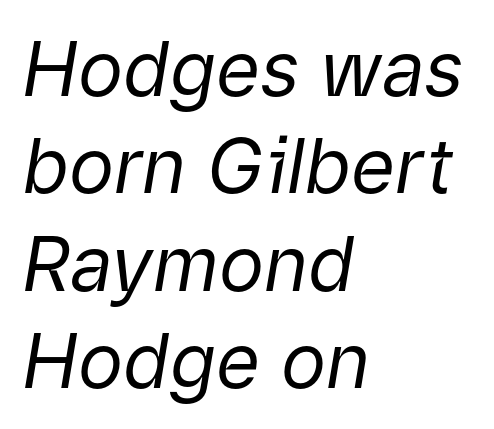
The image shows 76 px regular-weight type, italic (leaning right); set left-aligned, normal line spacing (1.28x), normal letter spacing, not underlined; low stroke contrast and a medium x-height.
